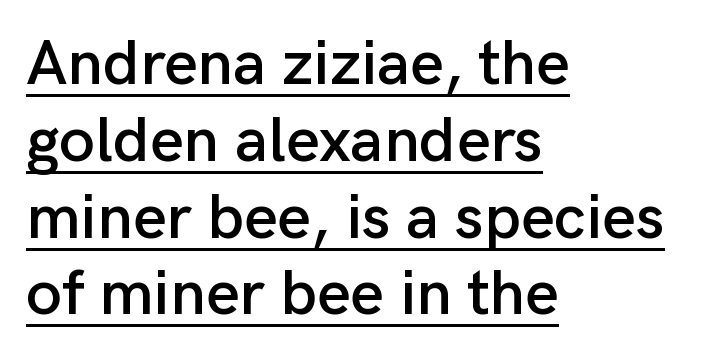
The image shows 64 px sans-serif type, upright; set left-aligned, line spacing 1.2x, normal letter spacing, underlined; low stroke contrast and a medium x-height.
